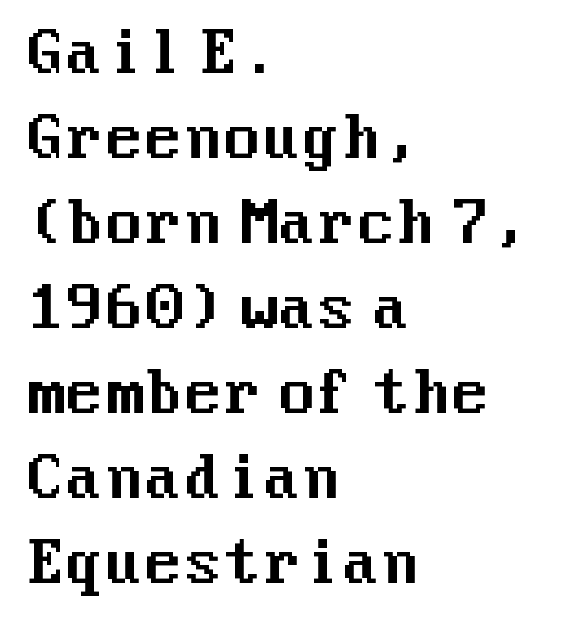
{"serif": "no", "italic": "no", "width": "normal", "stroke_contrast": "medium", "x_height": "medium", "underline": "no", "align": "left", "line_spacing": "normal", "line_spacing_ratio": 1.49, "letter_spacing": "normal", "letter_spacing_em": 0.0, "glyph_px": 57}
